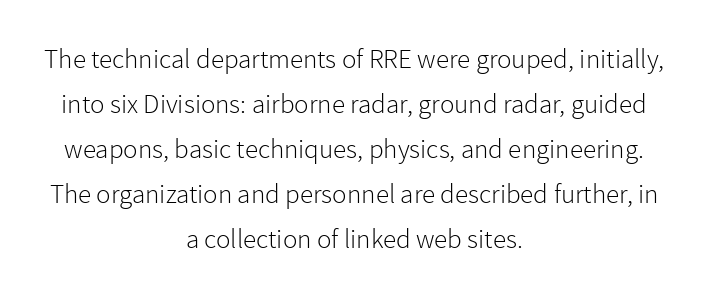
{"italic": "no", "bold": "no", "underline": "no", "align": "center", "line_spacing": "normal", "line_spacing_ratio": 1.67, "letter_spacing": "normal", "letter_spacing_em": 0.0, "glyph_px": 27}
